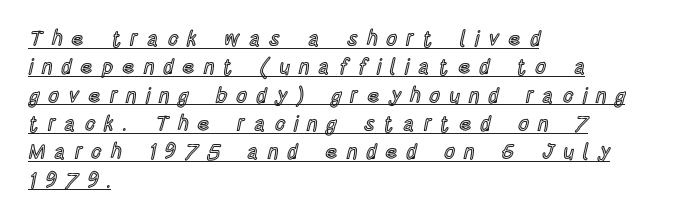
Honestly, the underline is the first thing you notice here. The rows are spaced the way most documents space them. Look at the tracking — it's clearly loosened, letters drifting apart. The lines in this sample share a left origin and differ only in where they stop.
